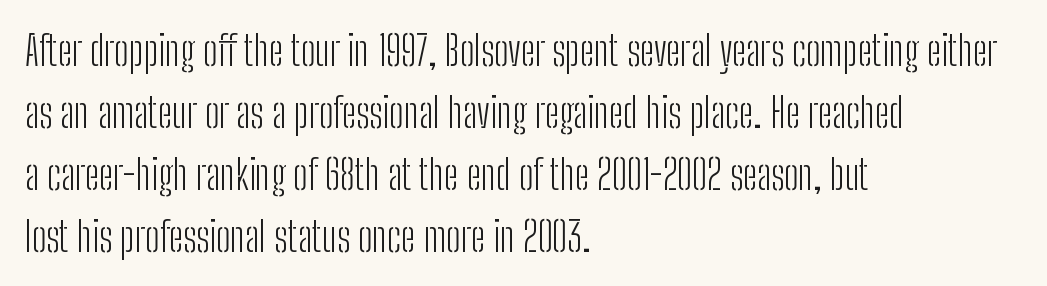
The image shows 41 px light, condensed sans-serif type, upright; set left-aligned, normal line spacing (1.51x), normal letter spacing, not underlined; low stroke contrast and a medium x-height.
